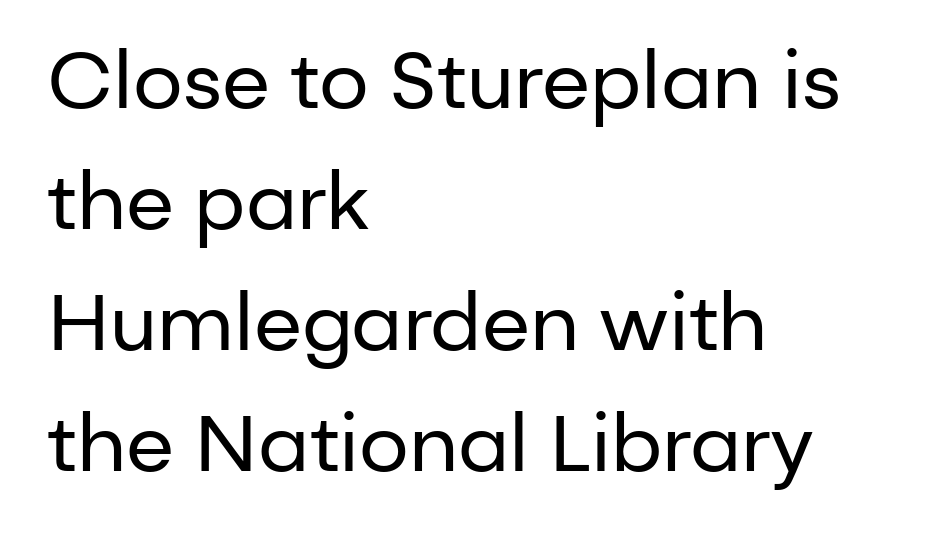
One glance says typical: line gaps are just what's usual. Nothing heavy about these letters — not bold at all. Every character sits straight up, as roman type does. The designer went with a sans here, leaving each stem footless. The glyphs are unaccompanied by any horizontal stroke below them.
